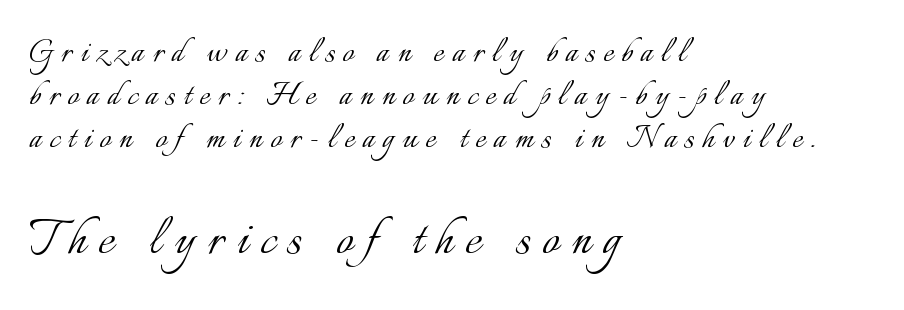
This sample uses expanded letter spacing, leaving extra air between glyphs. Students, observe: this is what under-led, compact text looks like. The strip under each line holds only bare page.
